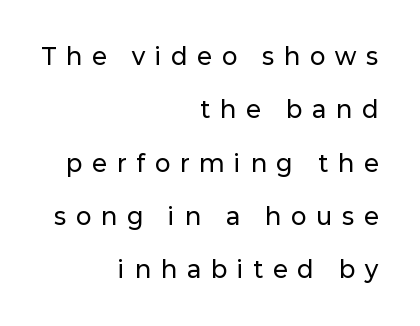
A typesetter would call this leading open, well beyond the default. Posture: vertical. Quick note: underline off. Someone cranked the tracking dial way up on this one.
